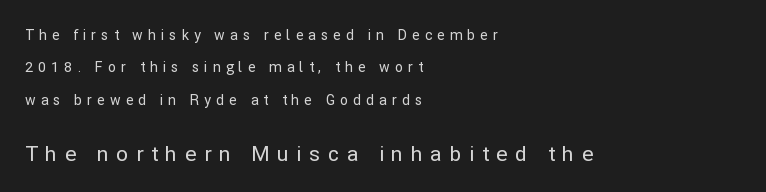
Q: Is the text italic (slanted)? A: No, it is upright.
Q: Is the text underlined? A: No.
Q: How is the paragraph aligned? A: Left-aligned.
Q: Is the spacing between letters normal or unusually wide? A: Unusually wide.
Q: Is the spacing between lines tight, normal or loose? A: Loose.
Q: Which block of text is set in a larger size, the first (top) or the second (bottom)? A: The second (bottom) one.
